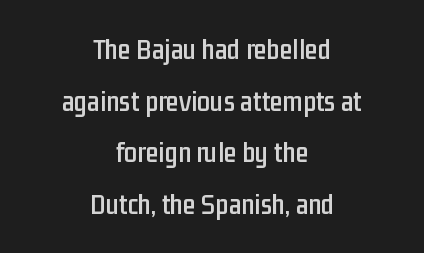
The tracking reads as untouched default to a designer's eye. Both edges are ragged and mirror each other, which tells us the setting is centered. Font category for this specimen: sans-serif. This rendering features lettering with no underline. Posture: straight, roman, zero tilt. Is this a fixed-width face? No — the glyphs have proportional, varying widths.
